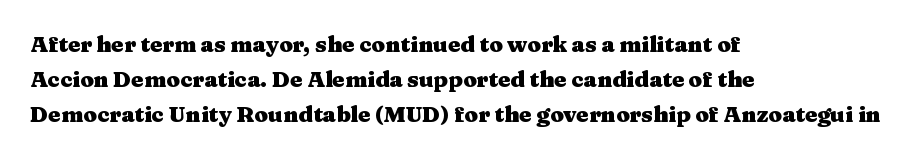
Q: Is the text bold? A: Yes.
Q: Is the text italic (slanted)? A: No, it is upright.
Q: Is the text underlined? A: No.
Q: How is the paragraph aligned? A: Left-aligned.
Q: Is the spacing between letters normal or unusually wide? A: Normal.
Q: Is the spacing between lines tight, normal or loose? A: Normal.
